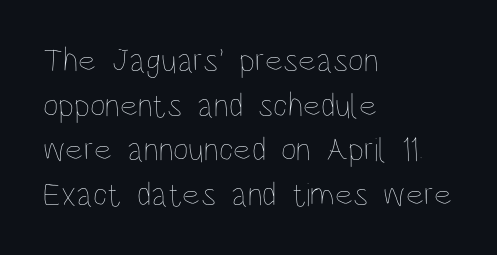
The image shows 34 px thin, condensed type, upright; set left-aligned, normal line spacing (1.31x), normal letter spacing, not underlined; low stroke contrast and a large x-height.
